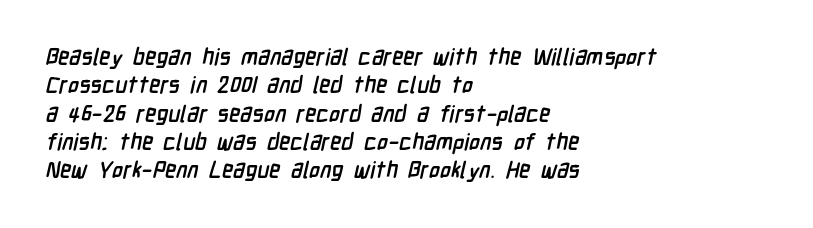
{"bold": "yes", "underline": "no", "align": "left", "line_spacing_ratio": 1.23, "letter_spacing": "normal", "letter_spacing_em": 0.0, "glyph_px": 23}
